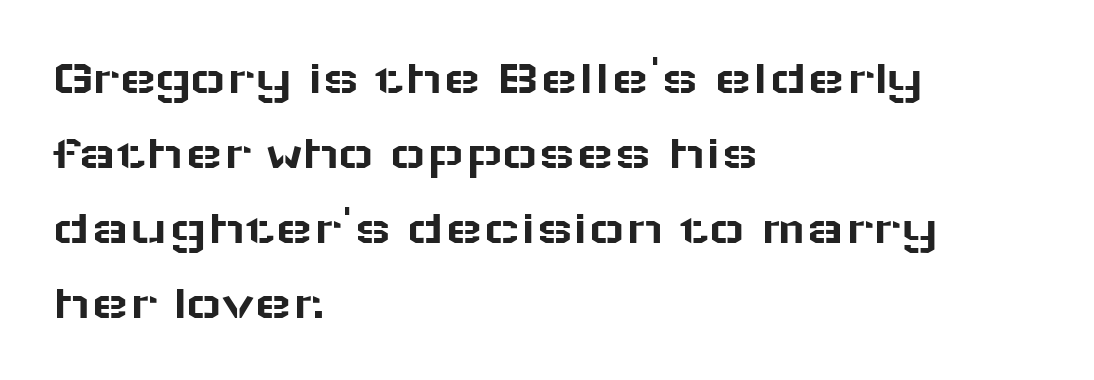
Q: Is the text italic (slanted)? A: No, it is upright.
Q: Is the typeface a serif or a sans-serif typeface? A: Sans-serif.
Q: Is the text underlined? A: No.
Q: How is the paragraph aligned? A: Left-aligned.
Q: Is the spacing between letters normal or unusually wide? A: Normal.
Q: Is the spacing between lines tight, normal or loose? A: Normal.
Q: Width (condensed, normal, or wide)? A: Wide.
Q: Stroke contrast? A: Low.
Q: x-height? A: Medium.
Q: Monospaced? A: No.
